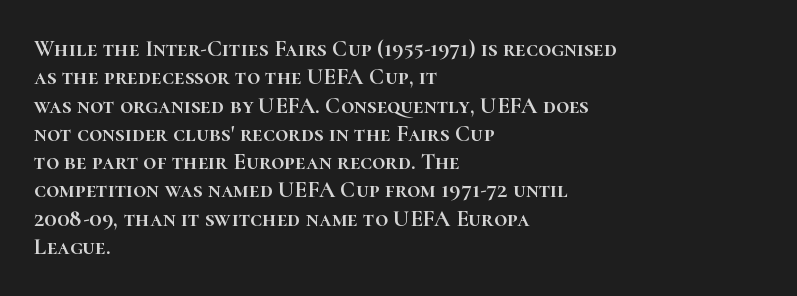
One-word summary of the alignment: left. These lines keep a tight, regular rhythm from letter to letter. Letters rest on an invisible, unmarked baseline. In terms of posture, this sample is upright.
